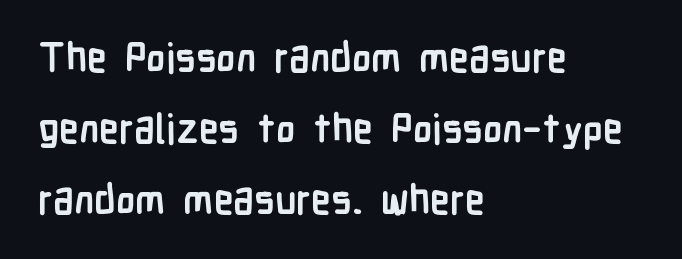
{"serif": "no", "italic": "no", "bold": "yes", "weight": "semibold", "width": "condensed", "stroke_contrast": "low", "x_height": "medium", "monospaced": "no", "underline": "no", "align": "left", "line_spacing_ratio": 1.78, "letter_spacing": "normal", "letter_spacing_em": 0.0, "glyph_px": 40}
